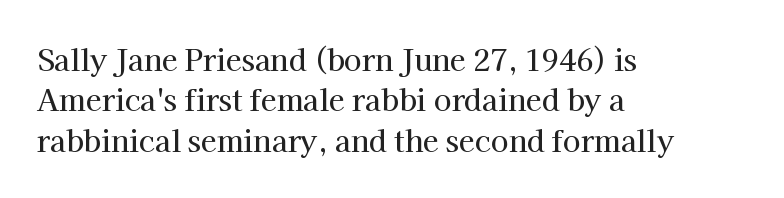
{"serif": "yes", "italic": "no", "width": "normal", "stroke_contrast": "high", "x_height": "medium", "monospaced": "no", "underline": "no", "align": "left", "line_spacing": "normal", "line_spacing_ratio": 1.39, "letter_spacing": "normal", "letter_spacing_em": 0.0, "glyph_px": 29}
